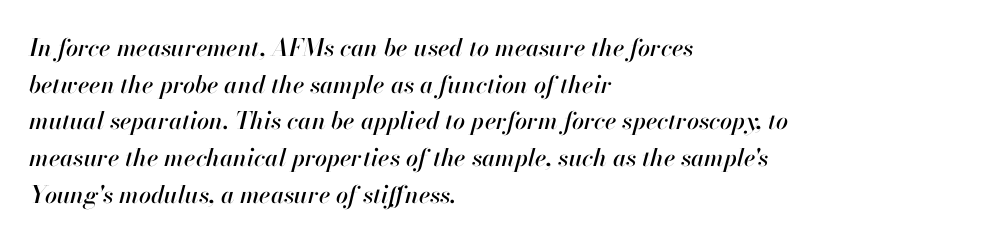
{"italic": "yes", "lean": "right", "slant_degrees": 13, "underline": "no", "align": "left", "line_spacing": "normal", "line_spacing_ratio": 1.53, "letter_spacing": "normal", "letter_spacing_em": 0.0, "glyph_px": 24}
